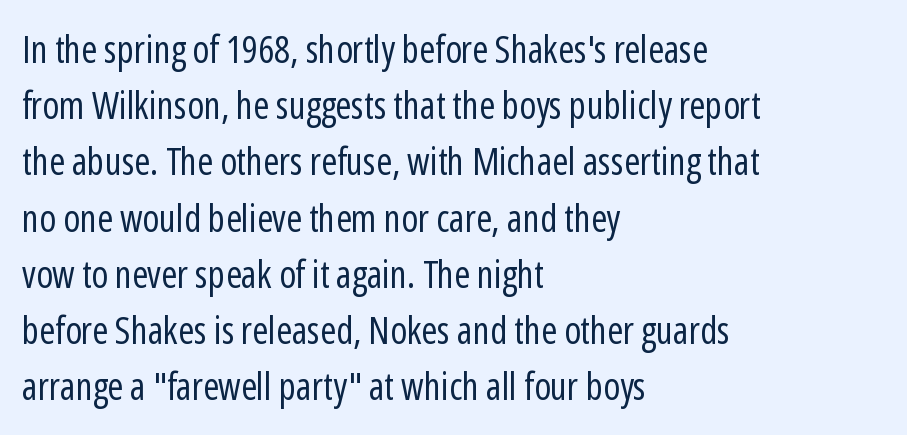
You could not count columns in this text — the font is proportionally spaced. Tracking value appears to be zero — textbook default spacing. Style check: upright. No heavy texture on the line: the type isn't bold. Summary of vertical rhythm: regular, with standard interline spacing. Anything drawn beneath the words? Only blank space.
